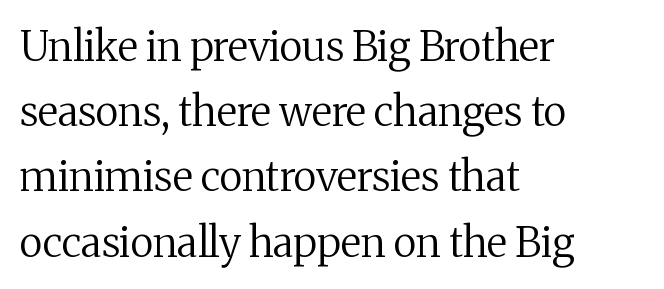
{"serif": "yes", "italic": "no", "bold": "no", "weight": "regular", "width": "normal", "stroke_contrast": "medium", "x_height": "medium", "monospaced": "no", "underline": "no", "align": "left", "line_spacing": "normal", "line_spacing_ratio": 1.59, "letter_spacing": "normal", "letter_spacing_em": 0.0, "glyph_px": 41}
